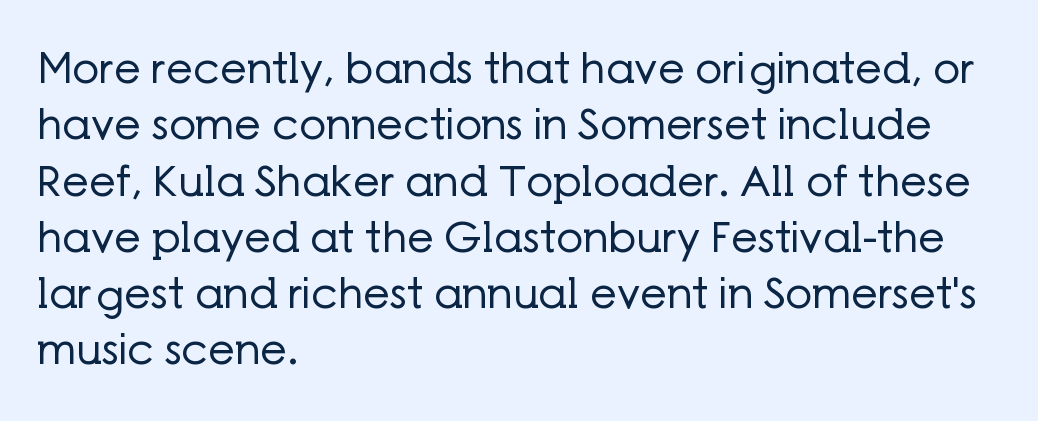
The image shows 42 px regular-weight sans-serif type, upright; set left-aligned, normal line spacing (1.34x), normal letter spacing, not underlined; low stroke contrast and a medium x-height.
